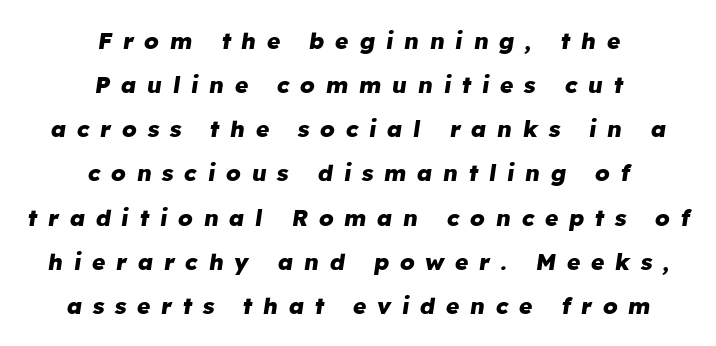
The image shows 23 px bold type, italic (leaning right); set centered, loose line spacing (1.92x), unusually wide letter spacing (+0.46 em), not underlined.
